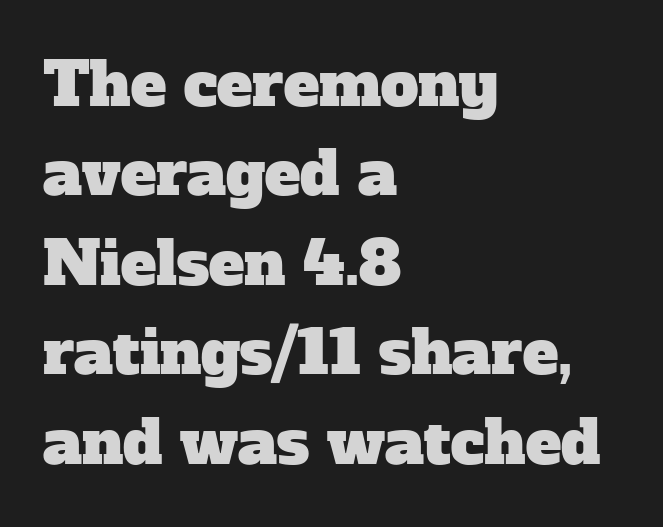
Q: Is the typeface a serif or a sans-serif typeface? A: Serif.
Q: Is the text underlined? A: No.
Q: How is the paragraph aligned? A: Left-aligned.
Q: Is the spacing between letters normal or unusually wide? A: Normal.
Q: Is the spacing between lines tight, normal or loose? A: Normal.
Q: Width (condensed, normal, or wide)? A: Normal.
Q: Stroke contrast? A: Low.
Q: x-height? A: Medium.
Q: Monospaced? A: No.
